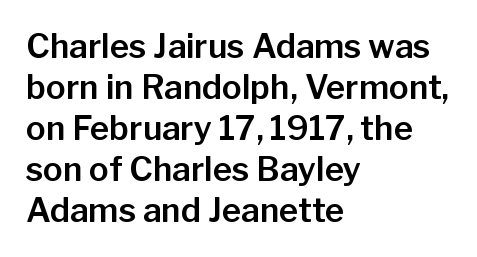
{"serif": "no", "italic": "no", "width": "normal", "stroke_contrast": "low", "x_height": "medium", "monospaced": "no", "underline": "no", "align": "left", "line_spacing_ratio": 1.24, "letter_spacing": "normal", "letter_spacing_em": 0.0, "glyph_px": 33}
